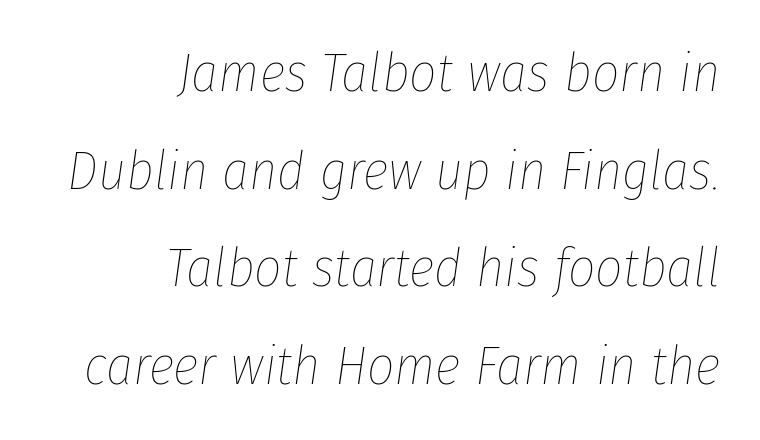
The image shows 54 px thin, condensed type, italic (leaning right); set right-aligned, line spacing 1.81x, normal letter spacing, not underlined; low stroke contrast and a medium x-height.
